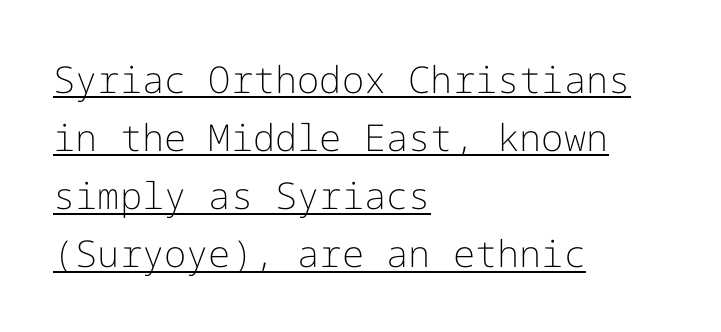
Q: Is the text bold? A: No.
Q: Is the text italic (slanted)? A: No, it is upright.
Q: Is the typeface a serif or a sans-serif typeface? A: Sans-serif.
Q: Is the text underlined? A: Yes.
Q: How is the paragraph aligned? A: Left-aligned.
Q: Is the spacing between letters normal or unusually wide? A: Normal.
Q: Is the spacing between lines tight, normal or loose? A: Normal.
Q: Width (condensed, normal, or wide)? A: Normal.
Q: Stroke contrast? A: Low.
Q: x-height? A: Medium.
